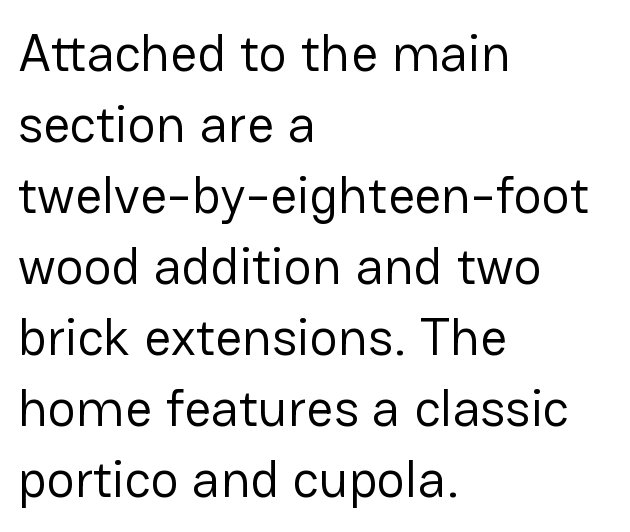
Is this a fixed-width face? No — the glyphs have proportional, varying widths. Nope, no serifs anywhere on these letters. The ragged edge is on the right, which tells us the setting is flush left. Each word holds together tightly as a unit, with standard inter-letter gaps.
